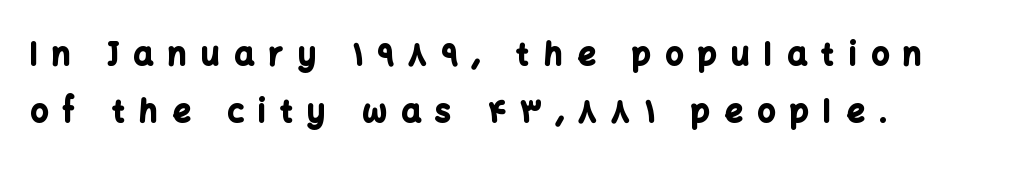
Q: Is the text bold? A: Yes.
Q: Is the text italic (slanted)? A: No, it is upright.
Q: Is the typeface a serif or a sans-serif typeface? A: Sans-serif.
Q: Is the text underlined? A: No.
Q: How is the paragraph aligned? A: Left-aligned.
Q: Is the spacing between letters normal or unusually wide? A: Unusually wide.
Q: Width (condensed, normal, or wide)? A: Normal.
Q: Stroke contrast? A: Low.
Q: x-height? A: Medium.
Q: Monospaced? A: No.
